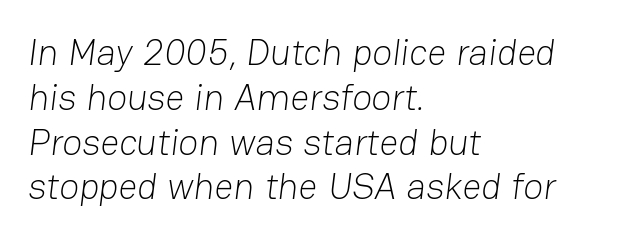
You can tell from the bare stems that sans-serif type was used. There is no visible air inserted between adjacent glyphs. Compared with a centered layout, this one pins lines to the left instead. Weight: in the light-to-regular range.
